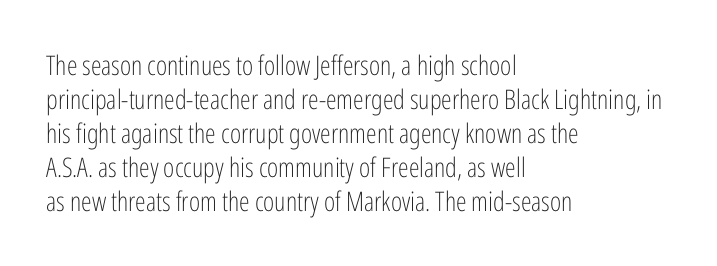
Q: Is the text bold? A: No.
Q: Is the text italic (slanted)? A: No, it is upright.
Q: Is the text underlined? A: No.
Q: How is the paragraph aligned? A: Left-aligned.
Q: Is the spacing between letters normal or unusually wide? A: Normal.
Q: Is the spacing between lines tight, normal or loose? A: Normal.
